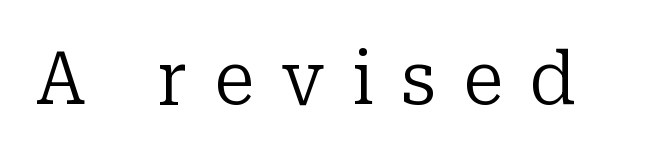
{"serif": "yes", "italic": "no", "bold": "no", "weight": "regular", "width": "normal", "stroke_contrast": "low", "x_height": "medium", "monospaced": "no", "underline": "no", "letter_spacing": "wide", "letter_spacing_em": 0.37, "glyph_px": 73}
